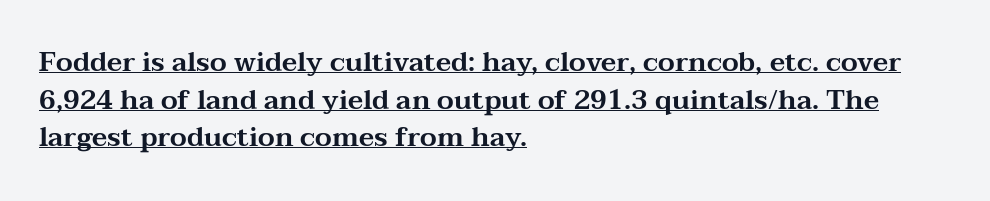
{"italic": "no", "underline": "yes", "align": "left", "line_spacing": "normal", "line_spacing_ratio": 1.39, "letter_spacing": "normal", "letter_spacing_em": 0.0, "glyph_px": 27}
